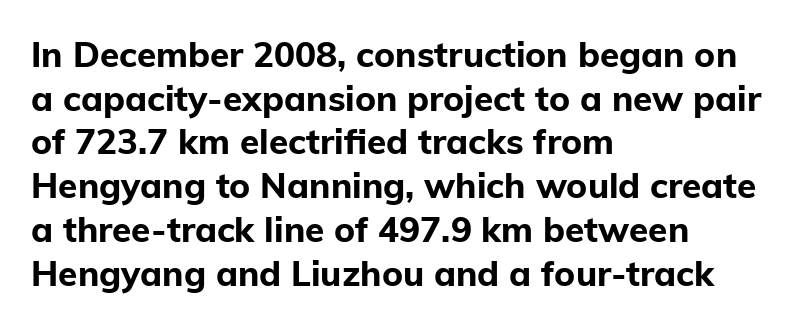
Rule under the text: the space is simply empty. Do the characters align in a grid? No, the font is proportional. Each word holds together tightly as a unit, with standard inter-letter gaps. Does the type have serifs? No, each stem ends abruptly. The sample has been set heavy, in full bold.
